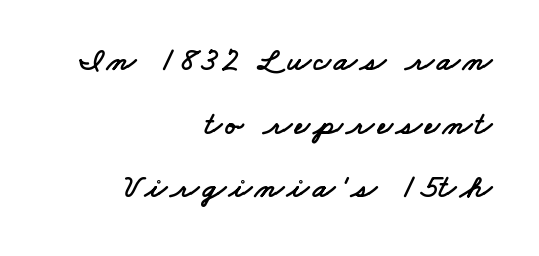
Q: Is the typeface a serif or a sans-serif typeface? A: Sans-serif.
Q: Is the text underlined? A: No.
Q: How is the paragraph aligned? A: Right-aligned.
Q: Is the spacing between lines tight, normal or loose? A: Loose.
Q: Width (condensed, normal, or wide)? A: Wide.
Q: Stroke contrast? A: Low.
Q: x-height? A: Small.
Q: Monospaced? A: No.
